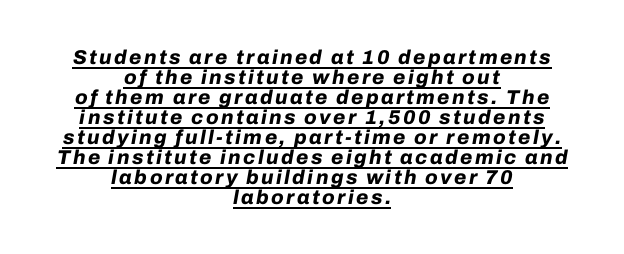
The image shows 20 px bold type, italic (leaning right); set centered, tight line spacing (1.0x), underlined.
